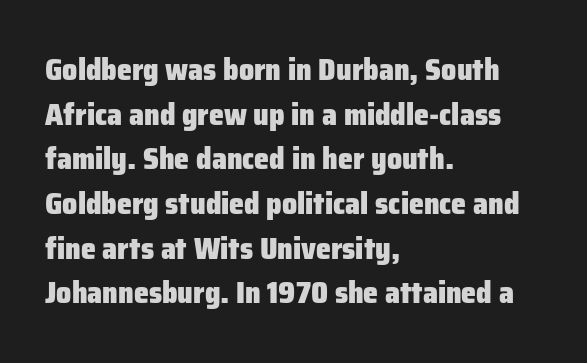
{"serif": "no", "italic": "no", "bold": "yes", "weight": "heavy", "width": "normal", "stroke_contrast": "low", "x_height": "medium", "monospaced": "no", "underline": "no", "align": "left", "line_spacing": "normal", "line_spacing_ratio": 1.49, "letter_spacing": "normal", "letter_spacing_em": 0.0, "glyph_px": 30}
